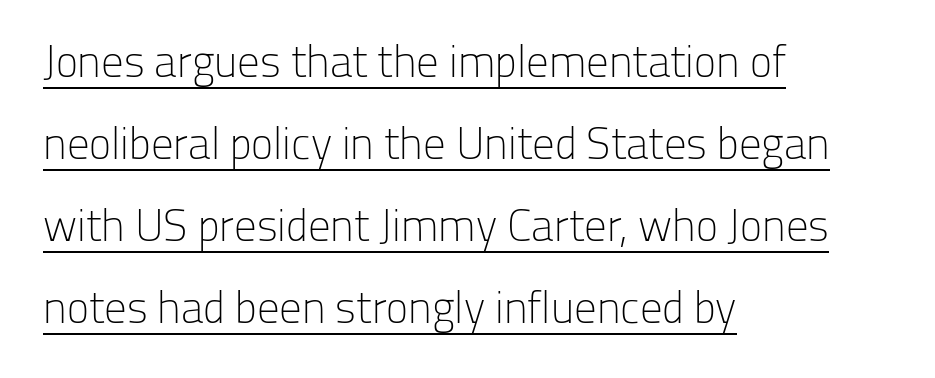
{"serif": "no", "italic": "no", "bold": "no", "weight": "light", "width": "normal", "stroke_contrast": "low", "x_height": "medium", "monospaced": "no", "underline": "yes", "align": "left", "line_spacing_ratio": 1.82, "letter_spacing": "normal", "letter_spacing_em": 0.0, "glyph_px": 45}
